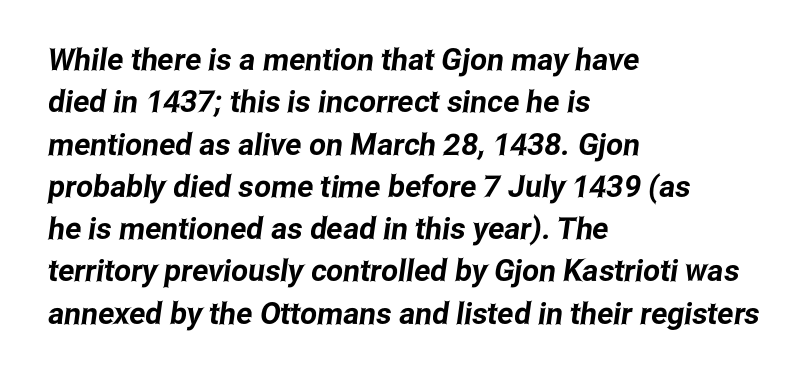
Q: Is the typeface a serif or a sans-serif typeface? A: Sans-serif.
Q: Is the text underlined? A: No.
Q: How is the paragraph aligned? A: Left-aligned.
Q: Is the spacing between letters normal or unusually wide? A: Normal.
Q: Is the spacing between lines tight, normal or loose? A: Normal.
Q: Width (condensed, normal, or wide)? A: Condensed.
Q: Stroke contrast? A: Low.
Q: x-height? A: Medium.
Q: Monospaced? A: No.
